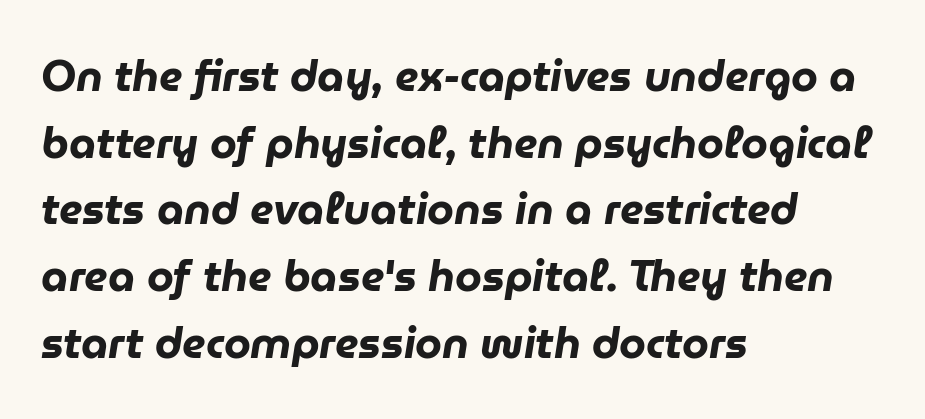
The image shows 43 px heavy type, italic (leaning right); set left-aligned, normal line spacing (1.55x), normal letter spacing, not underlined; low stroke contrast and a medium x-height.
